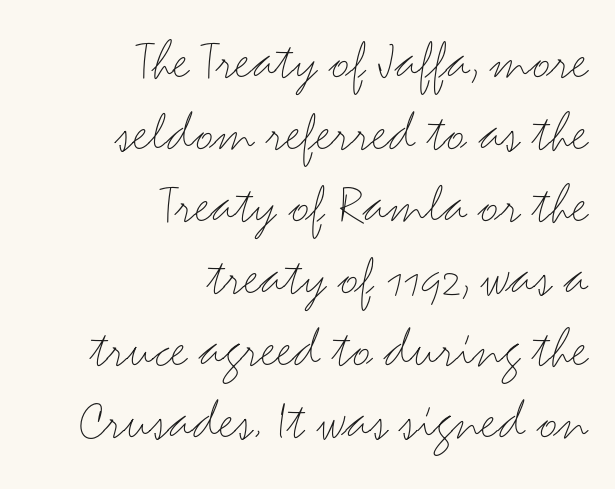
Q: Is the text bold? A: No.
Q: Is the text italic (slanted)? A: Yes.
Q: Is the typeface a serif or a sans-serif typeface? A: Sans-serif.
Q: Is the text underlined? A: No.
Q: How is the paragraph aligned? A: Right-aligned.
Q: Is the spacing between letters normal or unusually wide? A: Normal.
Q: Width (condensed, normal, or wide)? A: Wide.
Q: Stroke contrast? A: Medium.
Q: x-height? A: Small.
Q: Monospaced? A: No.
